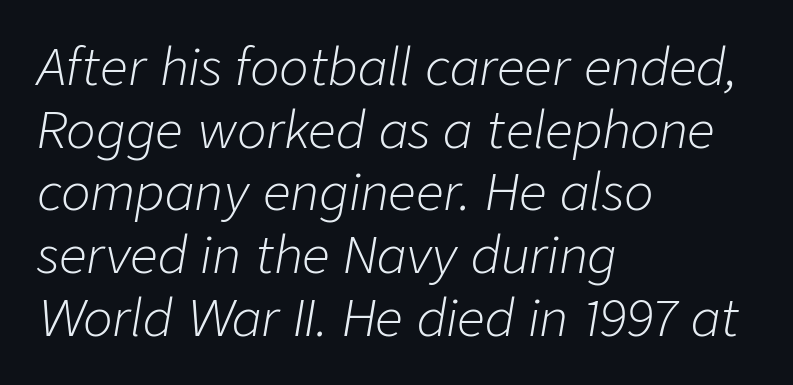
{"italic": "yes", "lean": "right", "slant_degrees": 9, "bold": "no", "weight": "light", "width": "normal", "stroke_contrast": "low", "x_height": "medium", "monospaced": "no", "underline": "no", "align": "left", "line_spacing": "normal", "line_spacing_ratio": 1.28, "letter_spacing": "normal", "letter_spacing_em": 0.0, "glyph_px": 49}
